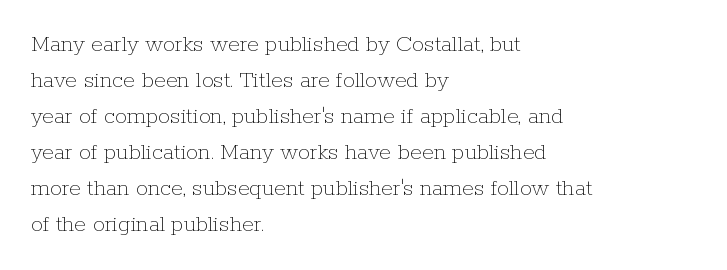
{"italic": "no", "bold": "no", "underline": "no", "align": "left", "line_spacing": "normal", "line_spacing_ratio": 1.5, "letter_spacing": "normal", "letter_spacing_em": 0.0, "glyph_px": 24}
